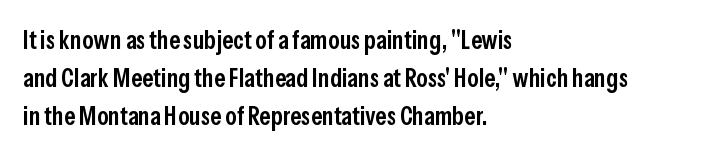
Q: Is the text bold? A: Semi-bold.
Q: Is the text italic (slanted)? A: No, it is upright.
Q: Is the text underlined? A: No.
Q: How is the paragraph aligned? A: Left-aligned.
Q: Is the spacing between letters normal or unusually wide? A: Normal.
Q: Is the spacing between lines tight, normal or loose? A: Normal.
